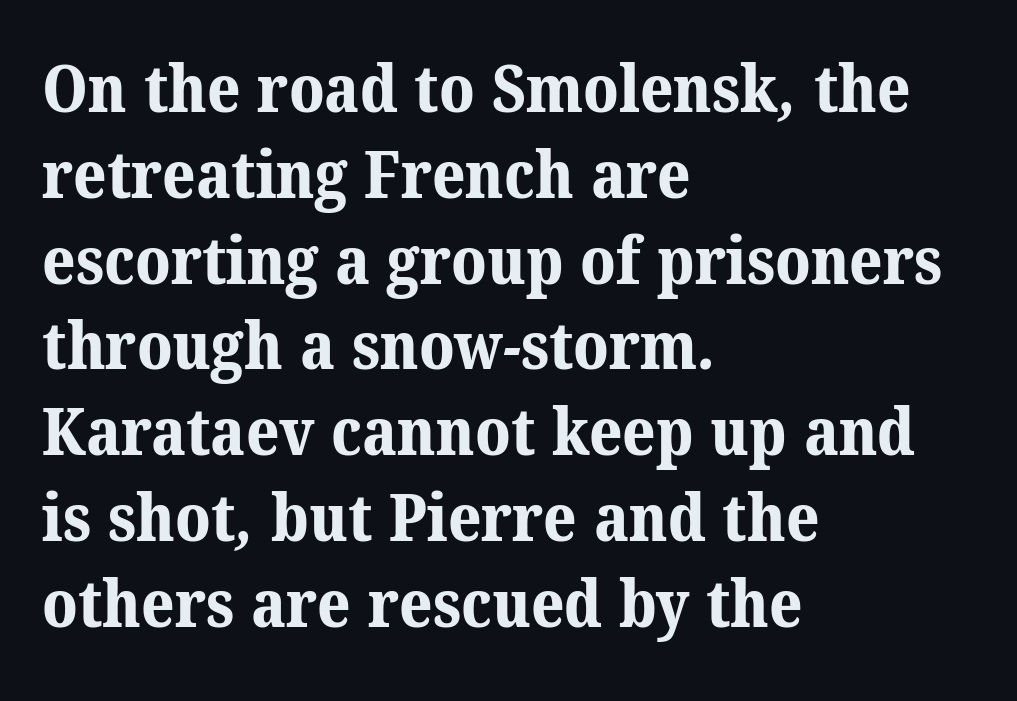
Q: Is the text bold? A: Yes.
Q: Is the typeface a serif or a sans-serif typeface? A: Serif.
Q: Is the text underlined? A: No.
Q: How is the paragraph aligned? A: Left-aligned.
Q: Is the spacing between letters normal or unusually wide? A: Normal.
Q: Is the spacing between lines tight, normal or loose? A: Normal.
Q: Width (condensed, normal, or wide)? A: Normal.
Q: Stroke contrast? A: Medium.
Q: x-height? A: Medium.
Q: Monospaced? A: No.
